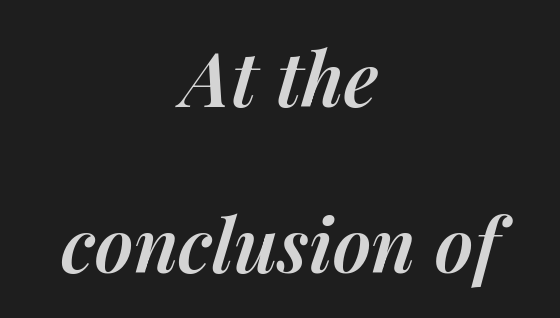
The image shows 75 px semibold type, italic (leaning right); set centered, loose line spacing (2.22x), normal letter spacing, not underlined; medium stroke contrast and a medium x-height.
